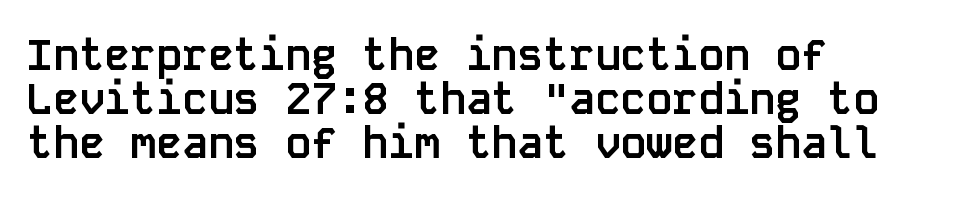
No feet cap the strokes, marking this as sans-serif type. Monospaced: the letters line up in strict vertical columns. These lines are set flush left with a ragged right edge. The specimen reads as upright at a glance.
